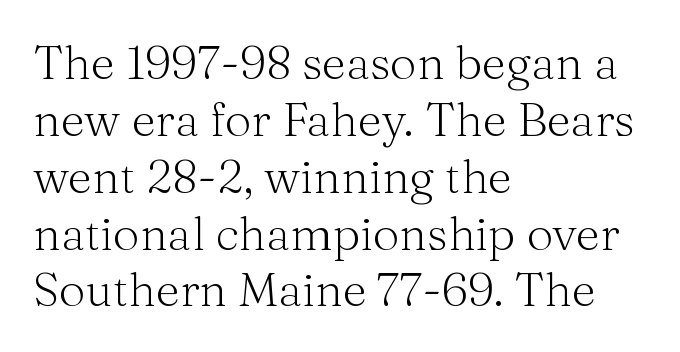
{"serif": "yes", "italic": "no", "bold": "no", "weight": "light", "width": "normal", "stroke_contrast": "medium", "x_height": "medium", "monospaced": "no", "underline": "no", "align": "left", "line_spacing_ratio": 1.21, "letter_spacing": "normal", "letter_spacing_em": 0.0, "glyph_px": 47}
